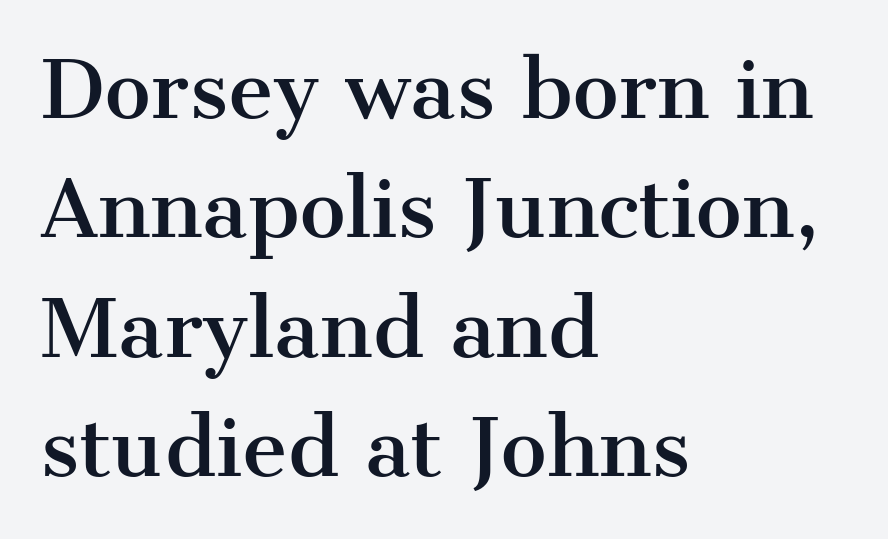
Q: Is the text italic (slanted)? A: No, it is upright.
Q: Is the typeface a serif or a sans-serif typeface? A: Serif.
Q: Is the text underlined? A: No.
Q: How is the paragraph aligned? A: Left-aligned.
Q: Is the spacing between letters normal or unusually wide? A: Normal.
Q: Is the spacing between lines tight, normal or loose? A: Normal.
Q: Width (condensed, normal, or wide)? A: Normal.
Q: Stroke contrast? A: Medium.
Q: x-height? A: Medium.
Q: Monospaced? A: No.
